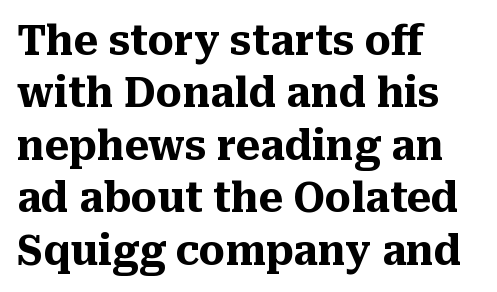
Q: Is the text bold? A: Yes.
Q: Is the text italic (slanted)? A: No, it is upright.
Q: Is the typeface a serif or a sans-serif typeface? A: Serif.
Q: Is the text underlined? A: No.
Q: How is the paragraph aligned? A: Left-aligned.
Q: Is the spacing between letters normal or unusually wide? A: Normal.
Q: Is the spacing between lines tight, normal or loose? A: Normal.
Q: Width (condensed, normal, or wide)? A: Normal.
Q: Stroke contrast? A: Medium.
Q: x-height? A: Medium.
Q: Monospaced? A: No.
